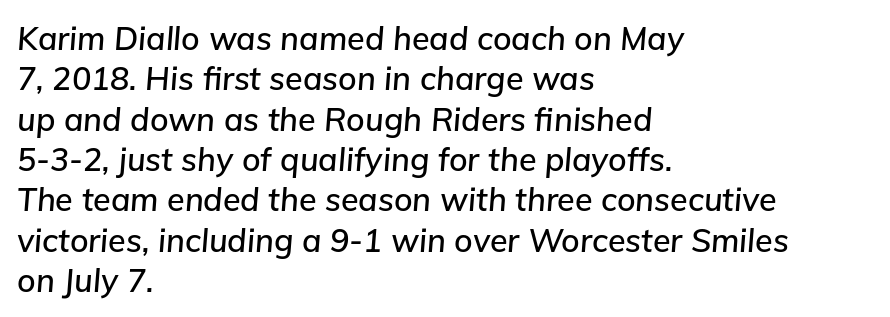
Q: Is the text italic (slanted)? A: Yes, it leans right by about 5 degrees.
Q: Is the text underlined? A: No.
Q: How is the paragraph aligned? A: Left-aligned.
Q: Is the spacing between letters normal or unusually wide? A: Normal.
Q: Is the spacing between lines tight, normal or loose? A: Normal.
Q: Width (condensed, normal, or wide)? A: Normal.
Q: Stroke contrast? A: Low.
Q: x-height? A: Medium.
Q: Monospaced? A: No.
